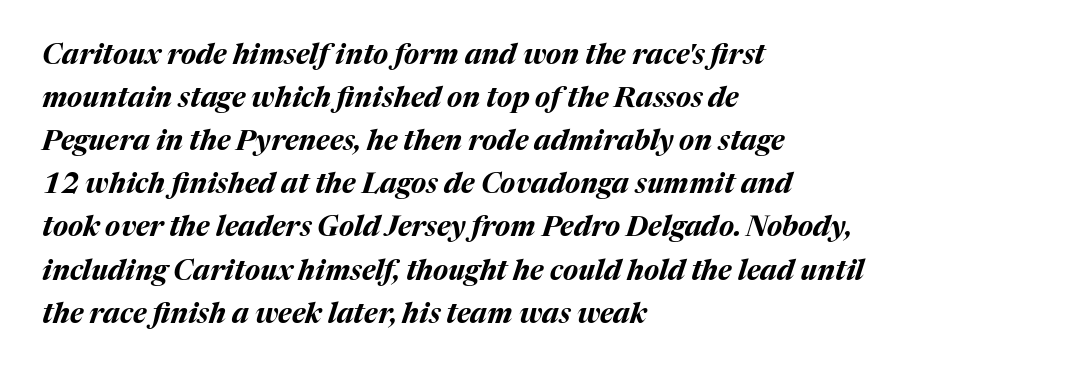
{"italic": "yes", "lean": "right", "slant_degrees": 17, "bold": "yes", "weight": "bold", "width": "normal", "stroke_contrast": "medium", "x_height": "medium", "monospaced": "no", "underline": "no", "align": "left", "line_spacing": "normal", "line_spacing_ratio": 1.54, "letter_spacing": "normal", "letter_spacing_em": 0.0, "glyph_px": 28}
